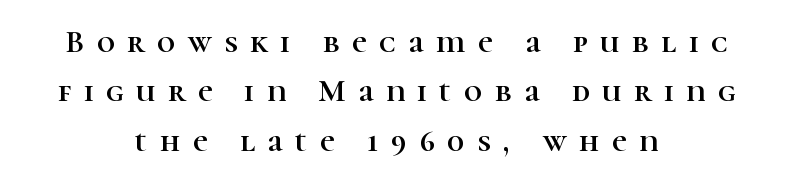
{"serif": "yes", "italic": "no", "width": "normal", "stroke_contrast": "high", "x_height": "medium", "monospaced": "no", "underline": "no", "align": "center", "line_spacing": "normal", "line_spacing_ratio": 1.54, "letter_spacing": "wide", "letter_spacing_em": 0.39, "glyph_px": 32}
